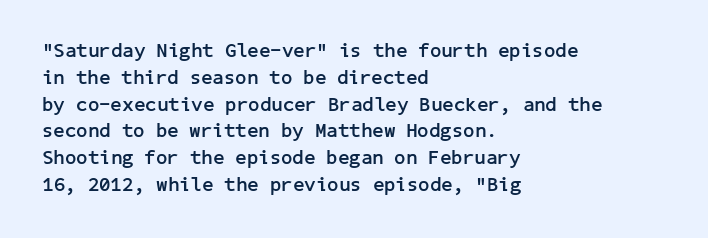
It's the straight-up-and-down kind of type. The letters sit at their default tracking, neither squeezed nor spread. Line starts are locked; line ends wander. This is heavy type, rendered in bold. Baseline-to-baseline distance is the conventional proportion of letter height.
